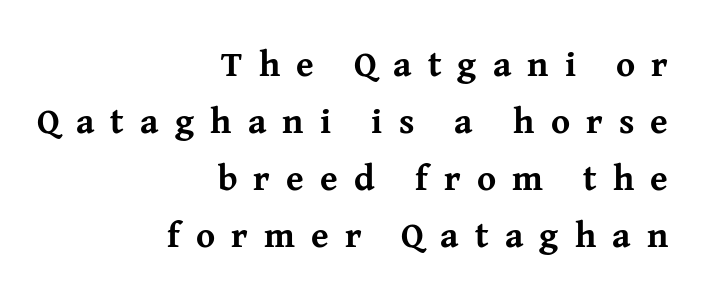
Posture: upright roman. If you measured baseline to baseline, you'd find a middling distance. The rag falls on the left side of this text block. You could not count columns in this text — the font is proportionally spaced.
